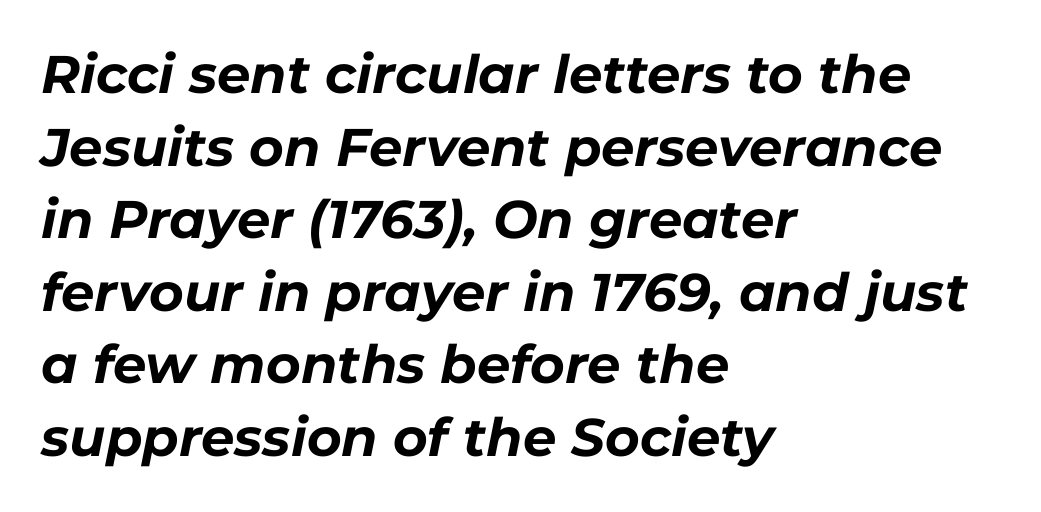
Q: Is the text bold? A: Yes.
Q: Is the text italic (slanted)? A: Yes, it leans right by about 11 degrees.
Q: Is the text underlined? A: No.
Q: How is the paragraph aligned? A: Left-aligned.
Q: Is the spacing between letters normal or unusually wide? A: Normal.
Q: Is the spacing between lines tight, normal or loose? A: Normal.
Q: Width (condensed, normal, or wide)? A: Normal.
Q: Stroke contrast? A: Low.
Q: x-height? A: Medium.
Q: Monospaced? A: No.
